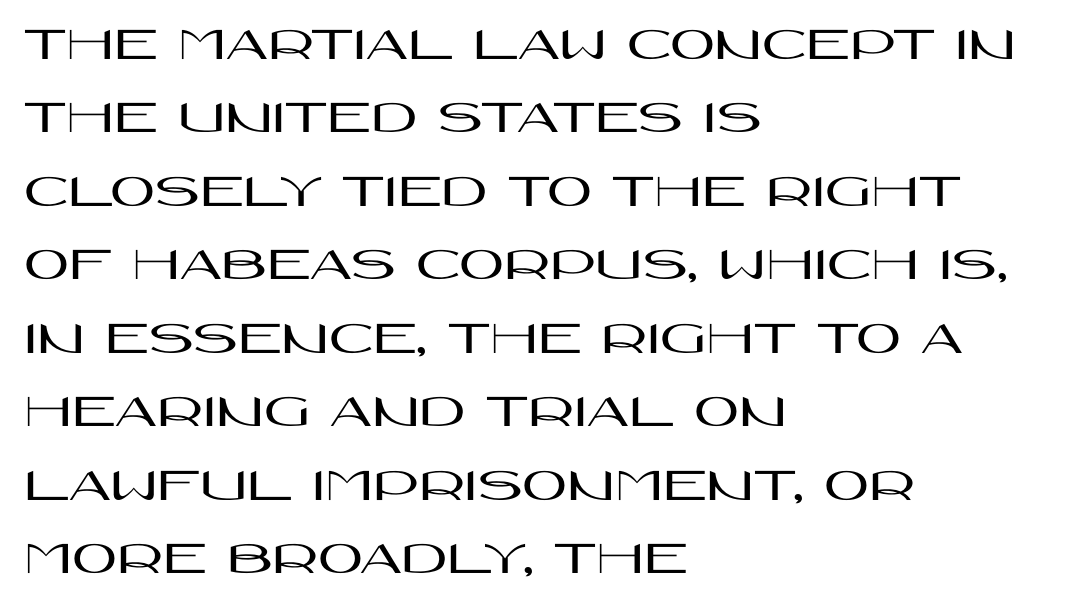
Characters follow at the spacing the type designer built in. Check the space under the baseline: it is left empty. If you measured baseline to baseline, you'd find a middling distance. The lines in this sample share a left origin and differ only in where they stop. Letterform terminals end flat and unadorned throughout the passage. These lines are rendered in a variable-pitch font.
